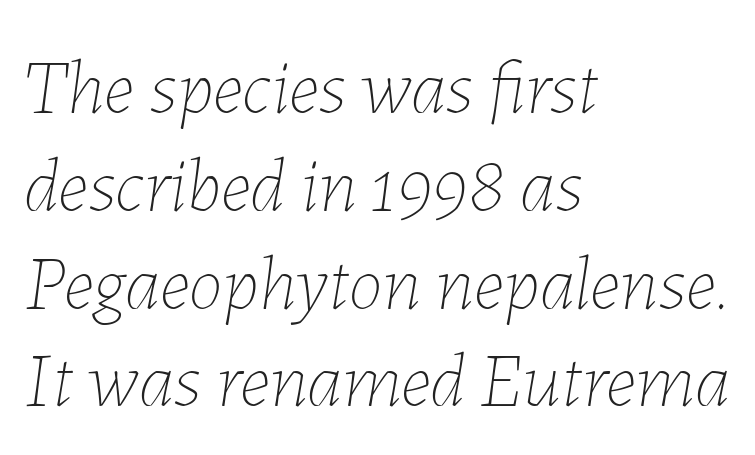
The image shows 77 px thin type, italic (leaning right); set left-aligned, normal line spacing (1.27x), normal letter spacing, not underlined; low stroke contrast and a medium x-height.
